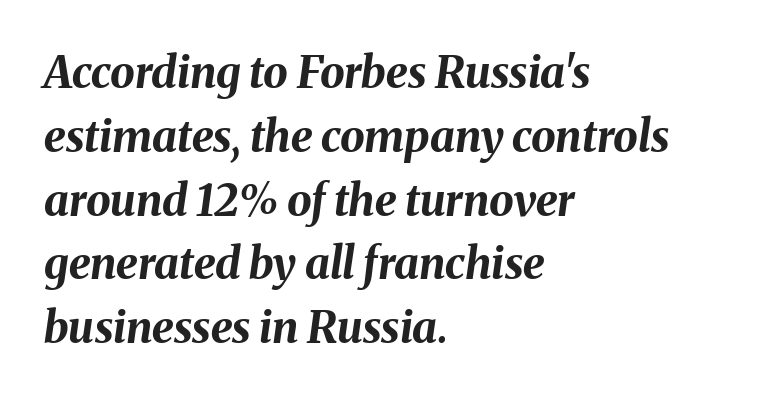
The letters advance in unequal steps, a hallmark of proportional type. Lines of text with bare space underneath. Reading down the column, the eye jumps a familiar distance to each next line. Designer's note — italics engaged. This sample uses plain, unmodified letter spacing. Casual observation: everything's shoved over to the left.
